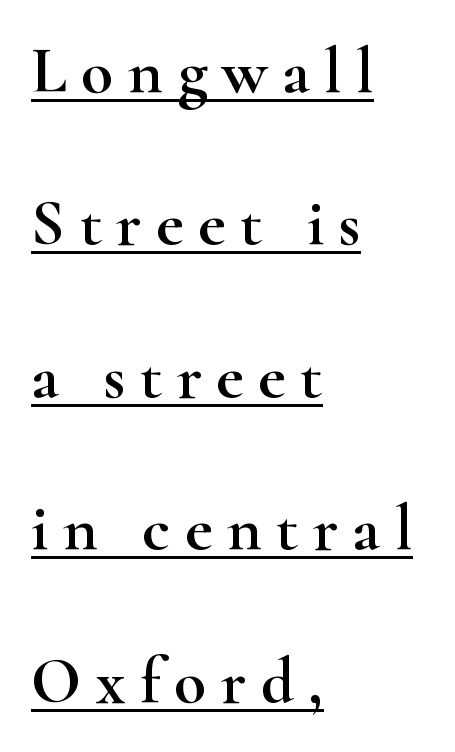
The image shows 66 px wide serif type, upright; set left-aligned, loose line spacing (2.31x), unusually wide letter spacing (+0.22 em), underlined; high stroke contrast and a small x-height.
